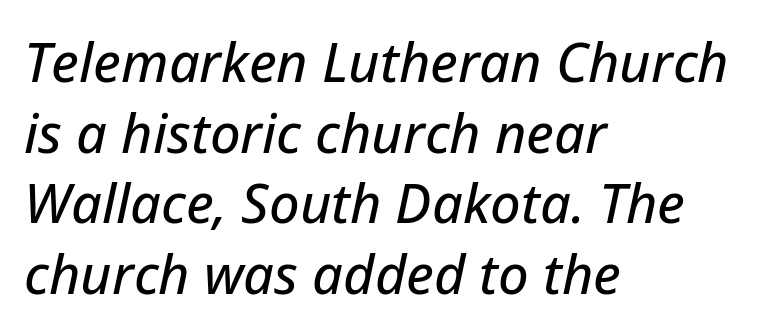
Is this a fixed-width face? No — the glyphs have proportional, varying widths. One-word summary of the alignment: left. How are the letters spaced? Ordinarily, with no added tracking. Compared with typical paragraphs, the rows here are spaced about the same. Slanted lettering throughout. The foot of each line stays bare and open.
